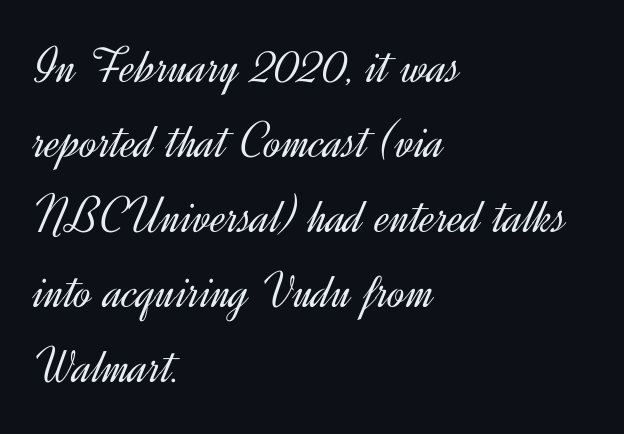
The image shows 52 px light sans-serif type; set left-aligned, normal line spacing (1.44x), normal letter spacing, not underlined; a small x-height.
